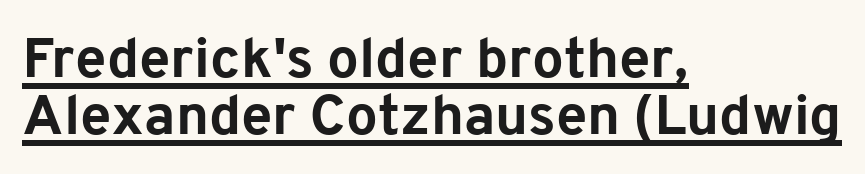
{"serif": "no", "italic": "no", "bold": "yes", "weight": "bold", "width": "normal", "stroke_contrast": "low", "x_height": "medium", "monospaced": "no", "underline": "yes", "align": "left", "line_spacing": "tight", "line_spacing_ratio": 1.02, "letter_spacing": "normal", "letter_spacing_em": 0.0, "glyph_px": 56}
